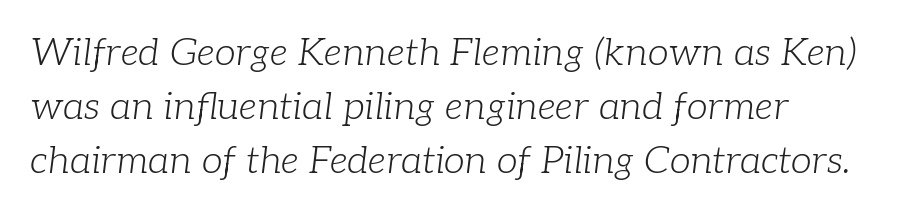
Q: Is the text bold? A: No.
Q: Is the text italic (slanted)? A: Yes, it leans right by about 7 degrees.
Q: Is the typeface a serif or a sans-serif typeface? A: Serif.
Q: Is the text underlined? A: No.
Q: How is the paragraph aligned? A: Left-aligned.
Q: Is the spacing between letters normal or unusually wide? A: Normal.
Q: Is the spacing between lines tight, normal or loose? A: Normal.
Q: Width (condensed, normal, or wide)? A: Normal.
Q: Stroke contrast? A: Low.
Q: x-height? A: Medium.
Q: Monospaced? A: No.
